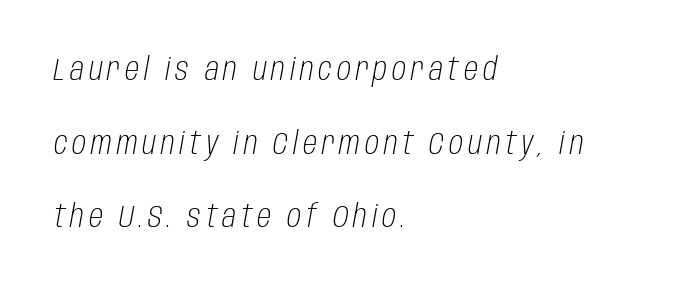
Notice how the stems are inclined rather than vertical — that's the hallmark of italics. The letterforms sit at book weight or below. Looks like regular typesetting: each glyph gets only the width it needs. Reading down the block, your eye returns to a fixed left position each line.
